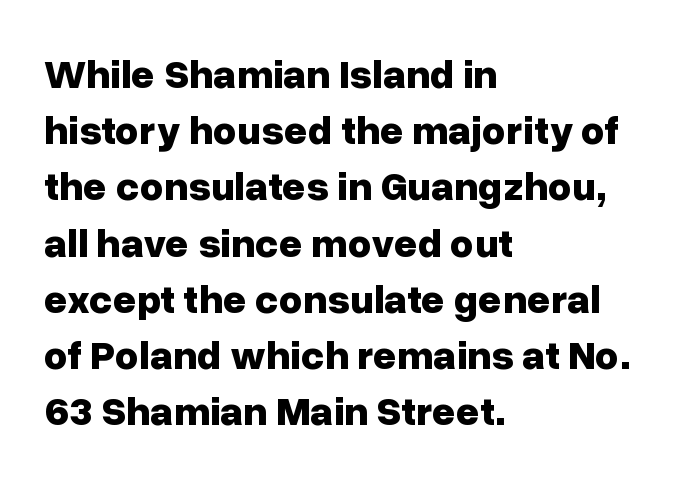
Q: Is the text bold? A: Yes.
Q: Is the text italic (slanted)? A: No, it is upright.
Q: Is the typeface a serif or a sans-serif typeface? A: Sans-serif.
Q: Is the text underlined? A: No.
Q: How is the paragraph aligned? A: Left-aligned.
Q: Is the spacing between letters normal or unusually wide? A: Normal.
Q: Is the spacing between lines tight, normal or loose? A: Normal.
Q: Width (condensed, normal, or wide)? A: Normal.
Q: Stroke contrast? A: Low.
Q: x-height? A: Medium.
Q: Monospaced? A: No.
